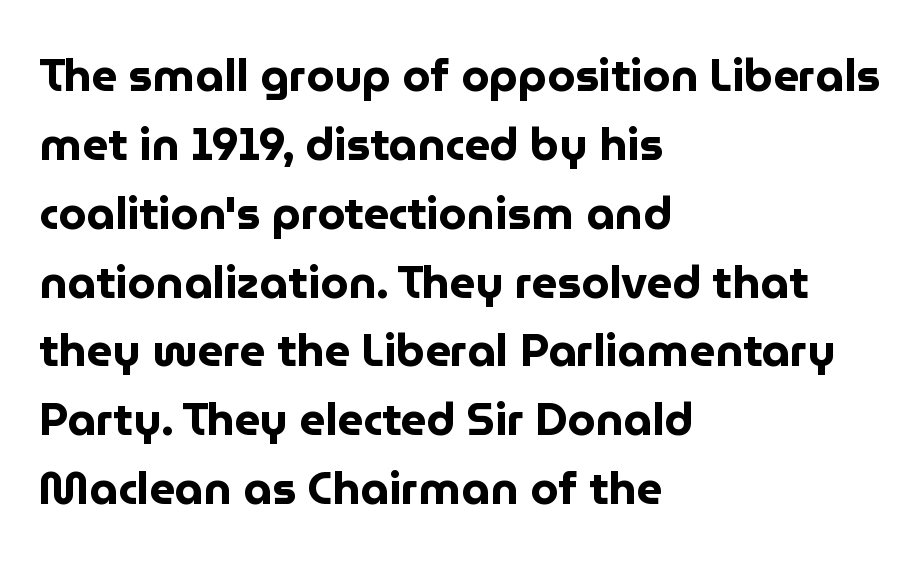
Q: Is the text bold? A: Yes.
Q: Is the text italic (slanted)? A: No, it is upright.
Q: Is the typeface a serif or a sans-serif typeface? A: Sans-serif.
Q: Is the text underlined? A: No.
Q: How is the paragraph aligned? A: Left-aligned.
Q: Is the spacing between letters normal or unusually wide? A: Normal.
Q: Is the spacing between lines tight, normal or loose? A: Normal.
Q: Width (condensed, normal, or wide)? A: Normal.
Q: Stroke contrast? A: Low.
Q: x-height? A: Medium.
Q: Monospaced? A: No.
